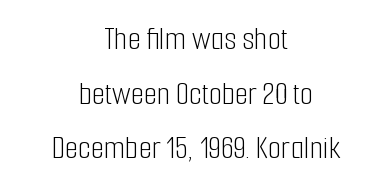
Q: Is the text bold? A: No.
Q: Is the text italic (slanted)? A: No, it is upright.
Q: Is the typeface a serif or a sans-serif typeface? A: Sans-serif.
Q: Is the text underlined? A: No.
Q: How is the paragraph aligned? A: Centered.
Q: Is the spacing between letters normal or unusually wide? A: Normal.
Q: Is the spacing between lines tight, normal or loose? A: Normal.
Q: Width (condensed, normal, or wide)? A: Condensed.
Q: Stroke contrast? A: Low.
Q: x-height? A: Medium.
Q: Monospaced? A: No.
